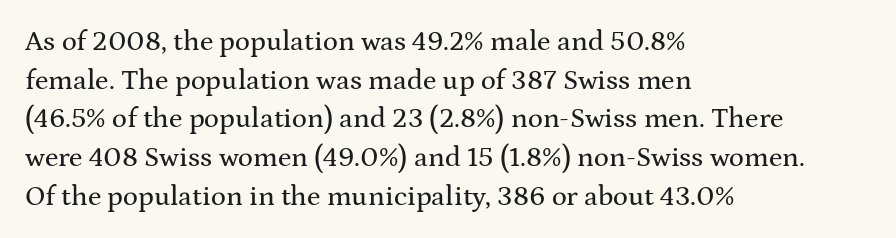
{"serif": "yes", "italic": "no", "width": "wide", "stroke_contrast": "medium", "x_height": "medium", "monospaced": "no", "underline": "no", "align": "left", "line_spacing": "normal", "line_spacing_ratio": 1.38, "letter_spacing": "normal", "letter_spacing_em": 0.0, "glyph_px": 28}
